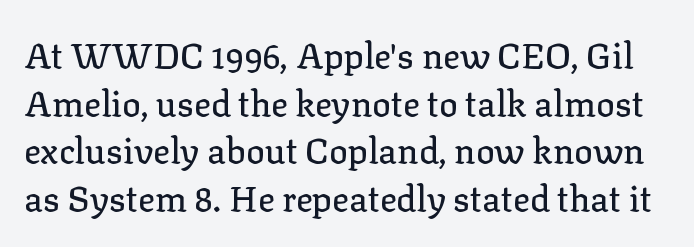
Q: Is the text italic (slanted)? A: No, it is upright.
Q: Is the typeface a serif or a sans-serif typeface? A: Serif.
Q: Is the text underlined? A: No.
Q: Is the spacing between letters normal or unusually wide? A: Normal.
Q: Is the spacing between lines tight, normal or loose? A: Normal.
Q: Width (condensed, normal, or wide)? A: Normal.
Q: Stroke contrast? A: Low.
Q: x-height? A: Medium.
Q: Monospaced? A: No.
